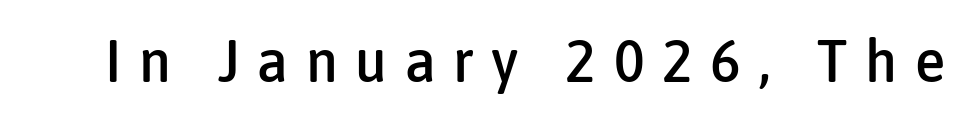
Q: Is the text italic (slanted)? A: No, it is upright.
Q: Is the typeface a serif or a sans-serif typeface? A: Sans-serif.
Q: Is the text underlined? A: No.
Q: Is the spacing between letters normal or unusually wide? A: Unusually wide.
Q: Width (condensed, normal, or wide)? A: Condensed.
Q: Stroke contrast? A: Low.
Q: x-height? A: Medium.
Q: Monospaced? A: No.
